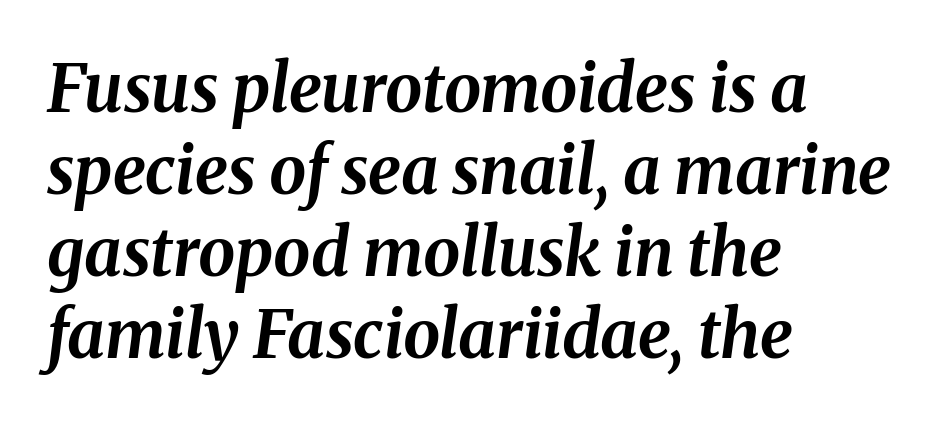
Just letters on the line, the space beneath them empty. The rendering uses natural spacing where letterforms have individual widths. Notice how the passage keeps a crisp vertical edge on the left only. Pretty heavy lettering here — definitely bold. Observe the ordinary spacing: letters are neighbours, not strangers. Would a proofreader flag this as italicized? Yes.
